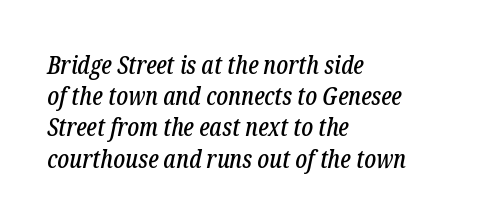
Q: Is the text italic (slanted)? A: Yes, it leans right by about 12 degrees.
Q: Is the text underlined? A: No.
Q: How is the paragraph aligned? A: Left-aligned.
Q: Is the spacing between letters normal or unusually wide? A: Normal.
Q: Is the spacing between lines tight, normal or loose? A: Normal.
